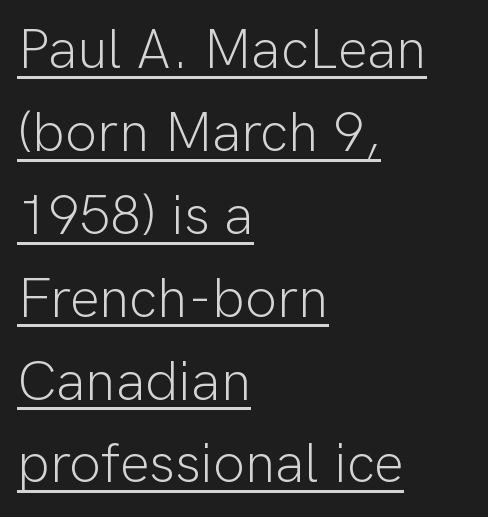
{"serif": "no", "italic": "no", "bold": "no", "weight": "light", "width": "normal", "stroke_contrast": "low", "x_height": "medium", "monospaced": "no", "underline": "yes", "align": "left", "line_spacing": "normal", "line_spacing_ratio": 1.48, "letter_spacing": "normal", "letter_spacing_em": 0.0, "glyph_px": 56}
